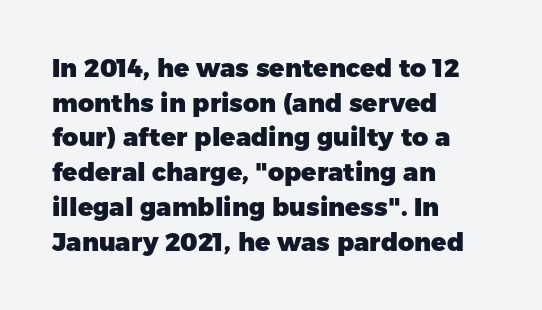
{"italic": "no", "bold": "yes", "underline": "no", "align": "left", "line_spacing": "normal", "line_spacing_ratio": 1.39, "letter_spacing": "normal", "letter_spacing_em": 0.0, "glyph_px": 25}
